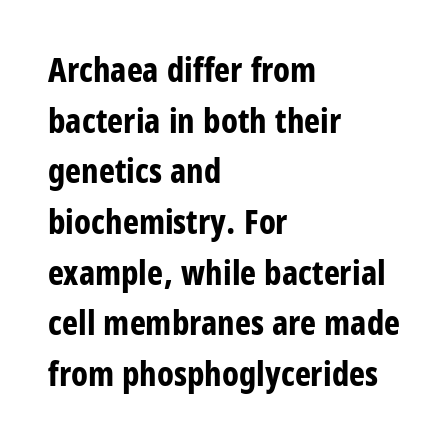
Q: Is the text bold? A: Yes.
Q: Is the text italic (slanted)? A: No, it is upright.
Q: Is the typeface a serif or a sans-serif typeface? A: Sans-serif.
Q: Is the text underlined? A: No.
Q: How is the paragraph aligned? A: Left-aligned.
Q: Is the spacing between letters normal or unusually wide? A: Normal.
Q: Is the spacing between lines tight, normal or loose? A: Normal.
Q: Width (condensed, normal, or wide)? A: Condensed.
Q: Stroke contrast? A: Low.
Q: x-height? A: Large.
Q: Monospaced? A: No.
